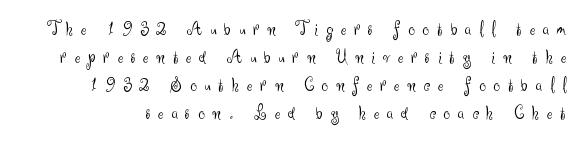
Q: Is the text bold? A: No.
Q: Is the text italic (slanted)? A: No, it is upright.
Q: Is the text underlined? A: No.
Q: Is the spacing between letters normal or unusually wide? A: Unusually wide.
Q: Is the spacing between lines tight, normal or loose? A: Normal.
